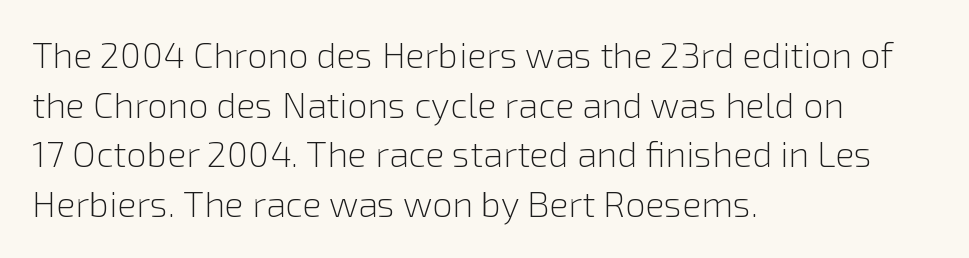
Bold? No — there's no thickening of the strokes. Italic: no, the glyphs are upright roman. A normal amount of white space separates one row of letters from the next. A classic flush-left, rag-right setting is used for this passage. The baseline area is clear.
